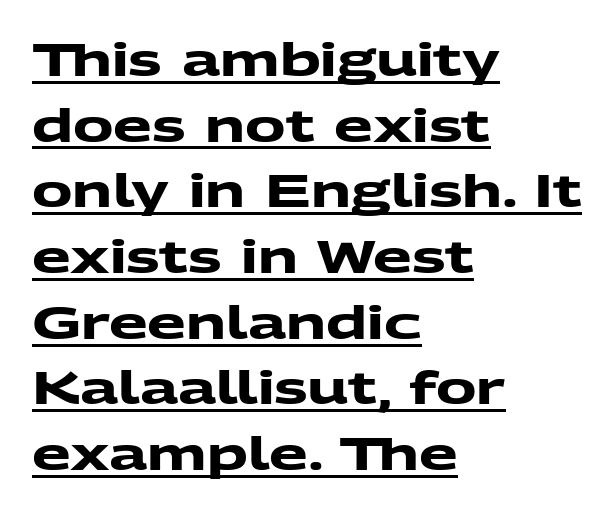
These words are printed bold, with thick strokes throughout. Each letter's strokes conclude bluntly, with no projecting serifs. The words here are underlined. The compositor pushed each line to the left boundary. The line texture is even and compact thanks to regular tracking.
